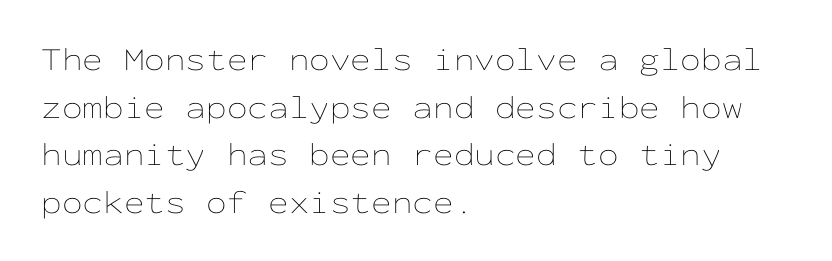
Q: Is the text bold? A: No.
Q: Is the text italic (slanted)? A: No, it is upright.
Q: Is the text underlined? A: No.
Q: How is the paragraph aligned? A: Left-aligned.
Q: Is the spacing between letters normal or unusually wide? A: Normal.
Q: Is the spacing between lines tight, normal or loose? A: Normal.
Q: Width (condensed, normal, or wide)? A: Wide.
Q: Stroke contrast? A: Low.
Q: x-height? A: Medium.
Q: Monospaced? A: Yes.
